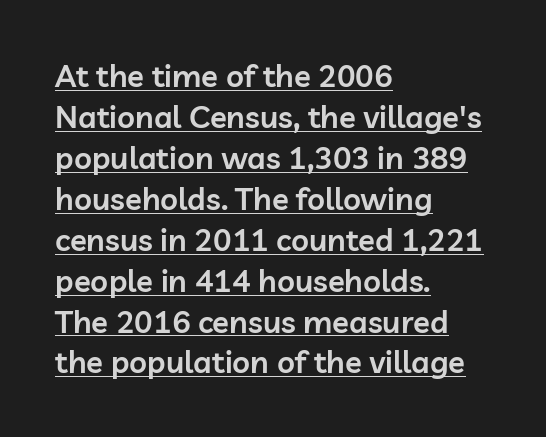
{"serif": "no", "italic": "no", "bold": "semi", "weight": "semibold", "width": "normal", "stroke_contrast": "low", "x_height": "medium", "monospaced": "no", "underline": "yes", "align": "left", "line_spacing": "normal", "line_spacing_ratio": 1.32, "letter_spacing": "normal", "letter_spacing_em": 0.0, "glyph_px": 31}
